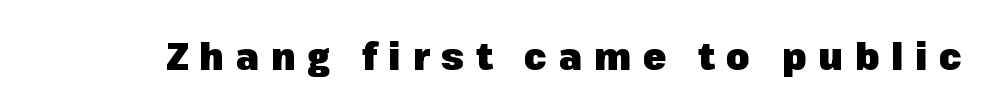
The image shows 38 px heavy sans-serif type, upright; set unusually wide letter spacing (+0.31 em), not underlined; low stroke contrast and a medium x-height.
